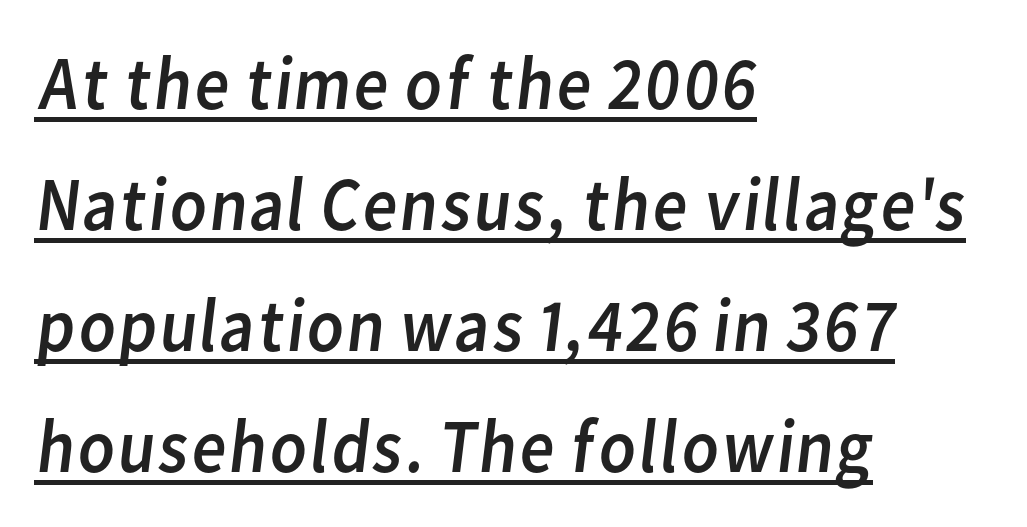
These lines are rendered in a variable-pitch font. These lines are composed in type without serifs. Honestly, the row spacing looks completely unremarkable. The rendering uses the underline text-decoration. Each line starts at the same left margin while the right side varies. Heaviness? Minimal to ordinary, like unemphasized prose.
